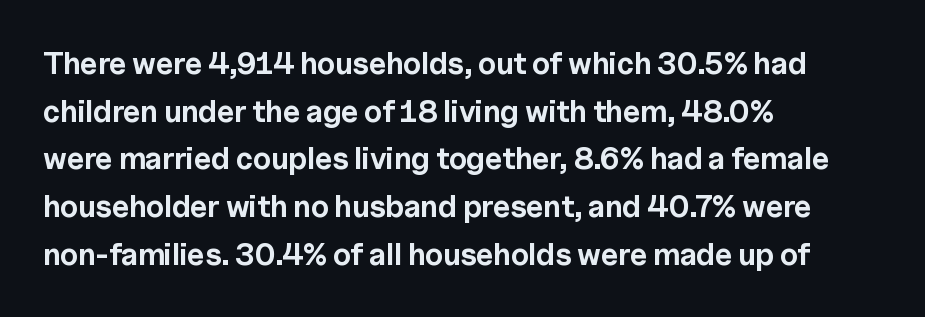
Honestly, the row spacing looks completely unremarkable. Strokes here are thick enough to call this a true bold. Only glyphs here, with clear space below each row. Each letter's strokes conclude bluntly, with no projecting serifs. The type is set solid horizontally, with unmodified tracking.
